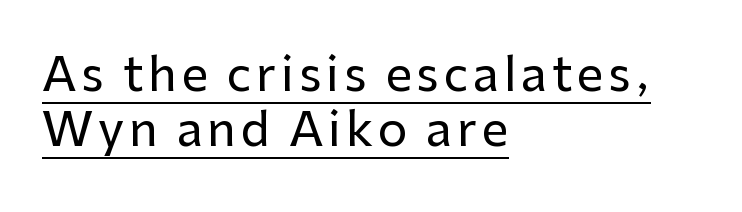
Q: Is the text italic (slanted)? A: No, it is upright.
Q: Is the typeface a serif or a sans-serif typeface? A: Sans-serif.
Q: Is the text underlined? A: Yes.
Q: How is the paragraph aligned? A: Left-aligned.
Q: Width (condensed, normal, or wide)? A: Normal.
Q: Stroke contrast? A: Low.
Q: x-height? A: Medium.
Q: Monospaced? A: No.
